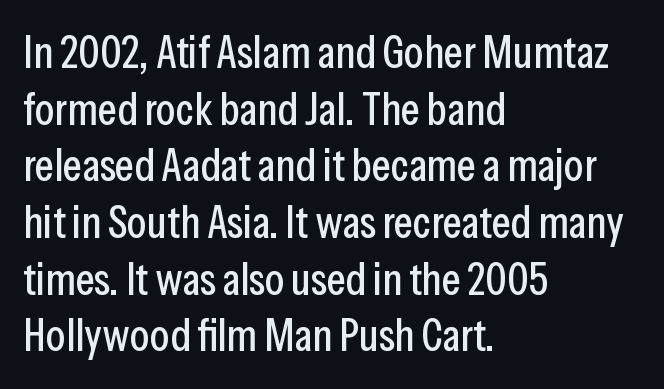
Regarding serifs, this sample does without them. Letter spacing: default. The passage shown stacks its lines at a standard gap. Notice how the passage keeps a crisp vertical edge on the left only.
